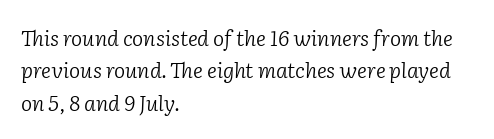
{"italic": "yes", "lean": "right", "slant_degrees": 2, "bold": "no", "underline": "no", "align": "left", "line_spacing": "normal", "line_spacing_ratio": 1.54, "letter_spacing": "normal", "letter_spacing_em": 0.0, "glyph_px": 21}
